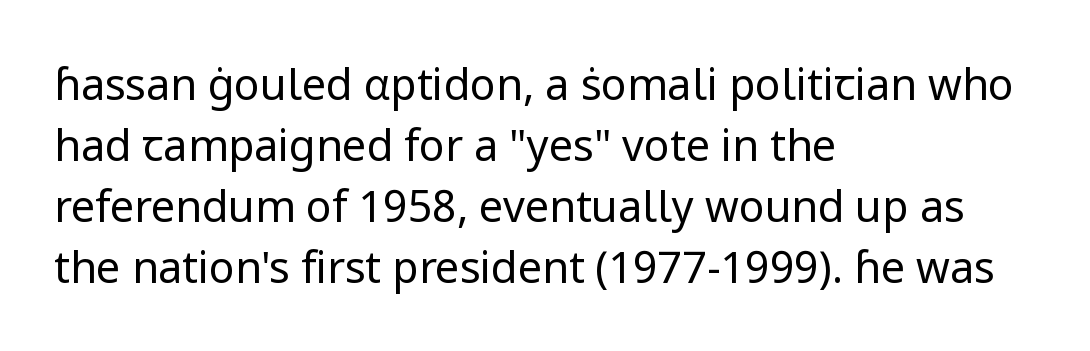
Q: Is the text bold? A: No.
Q: Is the text italic (slanted)? A: No, it is upright.
Q: Is the typeface a serif or a sans-serif typeface? A: Sans-serif.
Q: Is the text underlined? A: No.
Q: How is the paragraph aligned? A: Left-aligned.
Q: Is the spacing between letters normal or unusually wide? A: Normal.
Q: Is the spacing between lines tight, normal or loose? A: Normal.
Q: Width (condensed, normal, or wide)? A: Normal.
Q: Stroke contrast? A: Low.
Q: x-height? A: Medium.
Q: Monospaced? A: No.
